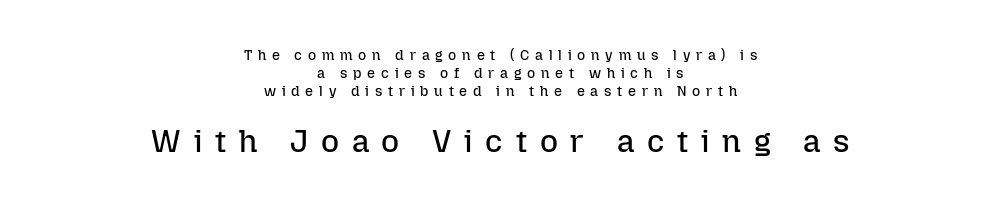
{"italic": "no", "bold": "no", "weight": "regular", "width": "normal", "stroke_contrast": "low", "x_height": "medium", "monospaced": "no", "underline": "no", "align": "center", "line_spacing": "normal", "line_spacing_ratio": 1.29, "letter_spacing": "wide", "letter_spacing_em": 0.41, "larger_block": "second", "size_ratio": 2.21, "glyph_px": 31}
